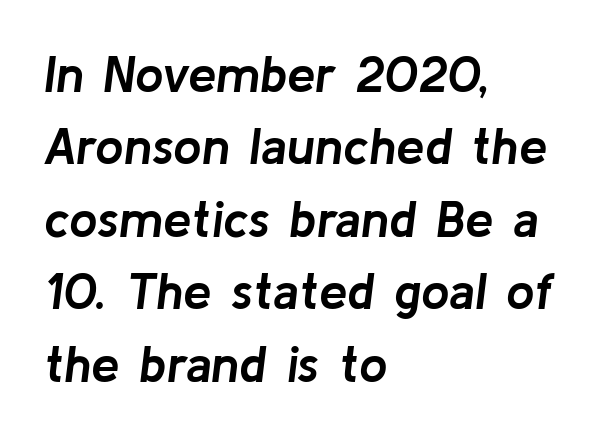
Horizontally, the lines are justified to the leading edge only. Baseline-to-baseline distance is the conventional proportion of letter height. Standard letterfit; no display-style spreading of the glyphs. The passage shown leans; its letterforms are oblique. Each letter keeps its own natural width here, so spacing adapts to shape.
